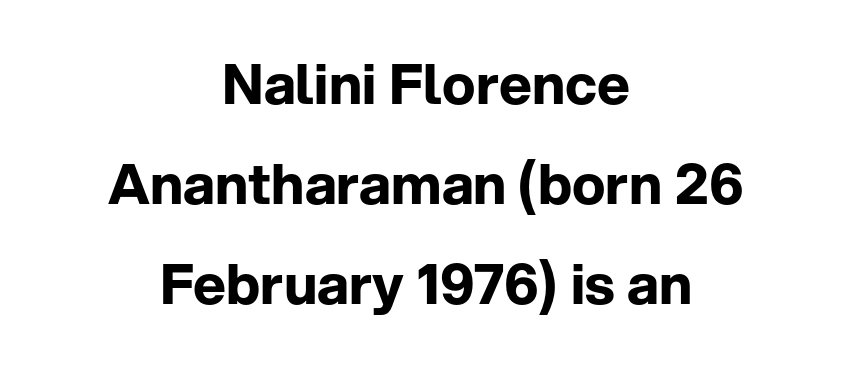
Default kerning and tracking; the words read as compact shapes. One-word summary of the alignment: center. Nothing sits at the stroke ends, so this counts as sans-serif. Weight check: bold — yes, fully.
